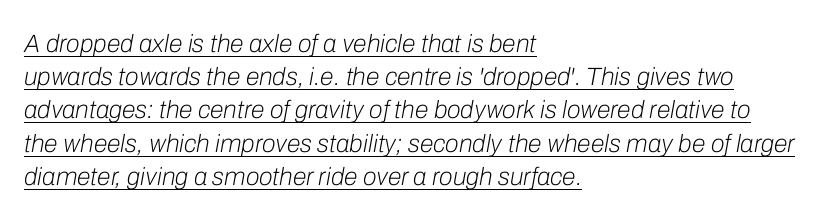
{"italic": "yes", "lean": "right", "slant_degrees": 10, "bold": "no", "underline": "yes", "align": "left", "line_spacing": "normal", "line_spacing_ratio": 1.33, "letter_spacing": "normal", "letter_spacing_em": 0.0, "glyph_px": 25}
